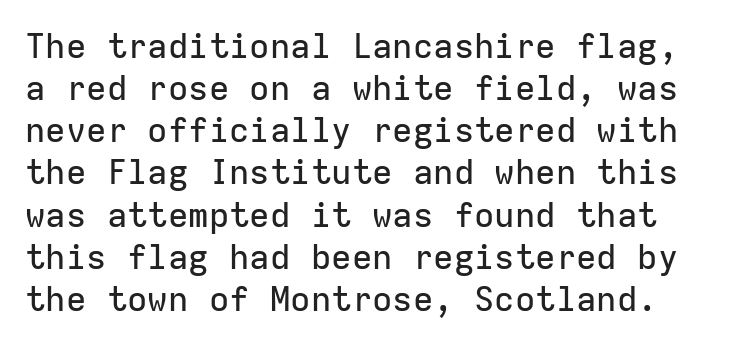
The image shows 34 px sans-serif type, upright, monospaced; set line spacing 1.24x, normal letter spacing, not underlined; low stroke contrast and a medium x-height.
